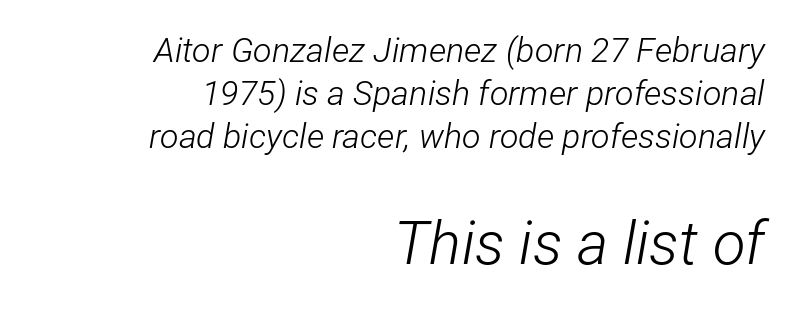
The image shows 60 px light, condensed type, italic (leaning right); set right-aligned, normal line spacing (1.27x), normal letter spacing, not underlined; the second (bottom) block is 1.76x larger; low stroke contrast and a medium x-height.
